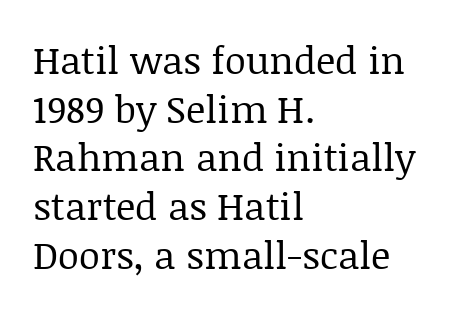
The letters carry serifs — small finishing strokes at the ends of their stems. Every character sits straight up, as roman type does. Counters stay open thanks to moderate or lighter strokes. No extra tracking has been applied to these lines.
